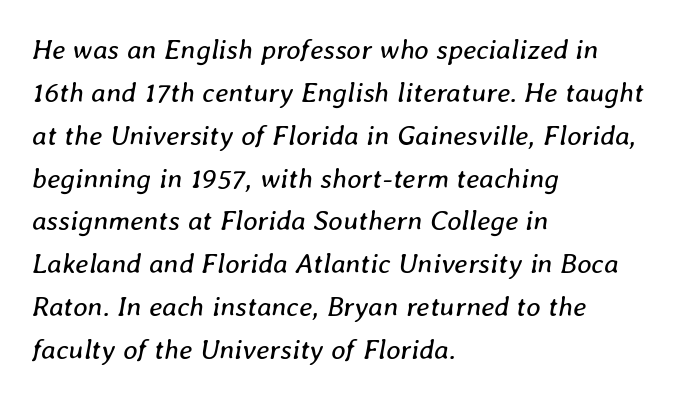
{"italic": "yes", "lean": "right", "slant_degrees": 8, "bold": "no", "weight": "regular", "width": "normal", "stroke_contrast": "low", "x_height": "medium", "monospaced": "no", "underline": "no", "align": "left", "line_spacing": "normal", "line_spacing_ratio": 1.53, "letter_spacing": "normal", "letter_spacing_em": 0.0, "glyph_px": 28}
